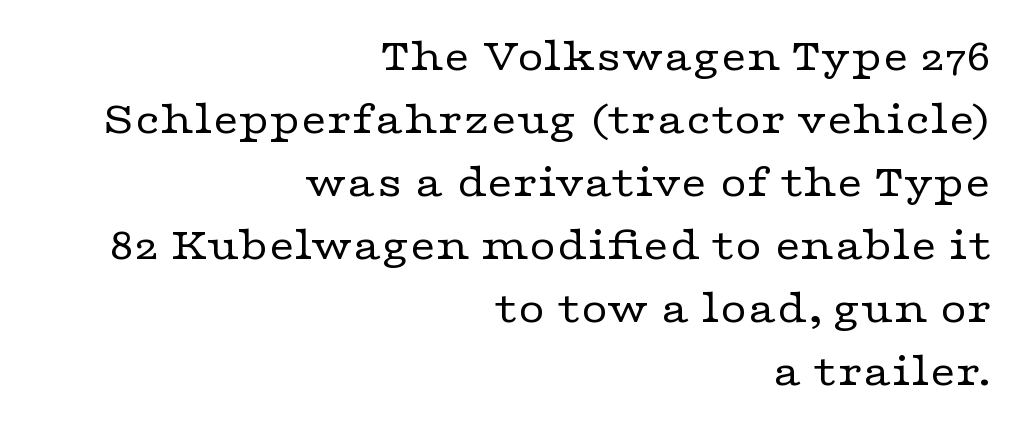
{"serif": "yes", "italic": "no", "bold": "no", "weight": "regular", "width": "wide", "stroke_contrast": "low", "x_height": "medium", "monospaced": "no", "underline": "no", "align": "right", "line_spacing": "normal", "line_spacing_ratio": 1.37, "letter_spacing": "normal", "letter_spacing_em": 0.0, "glyph_px": 46}
